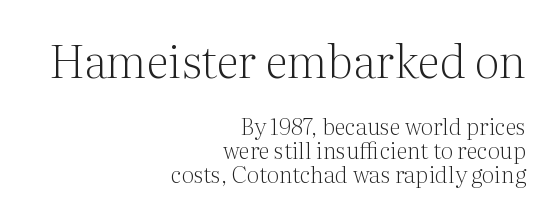
Q: Is the text bold? A: No.
Q: Is the text italic (slanted)? A: No, it is upright.
Q: Is the typeface a serif or a sans-serif typeface? A: Serif.
Q: Is the text underlined? A: No.
Q: How is the paragraph aligned? A: Right-aligned.
Q: Is the spacing between letters normal or unusually wide? A: Normal.
Q: Is the spacing between lines tight, normal or loose? A: Tight.
Q: Which block of text is set in a larger size, the first (top) or the second (bottom)? A: The first (top) one.
Q: Width (condensed, normal, or wide)? A: Normal.
Q: Stroke contrast? A: Medium.
Q: x-height? A: Medium.
Q: Monospaced? A: No.
